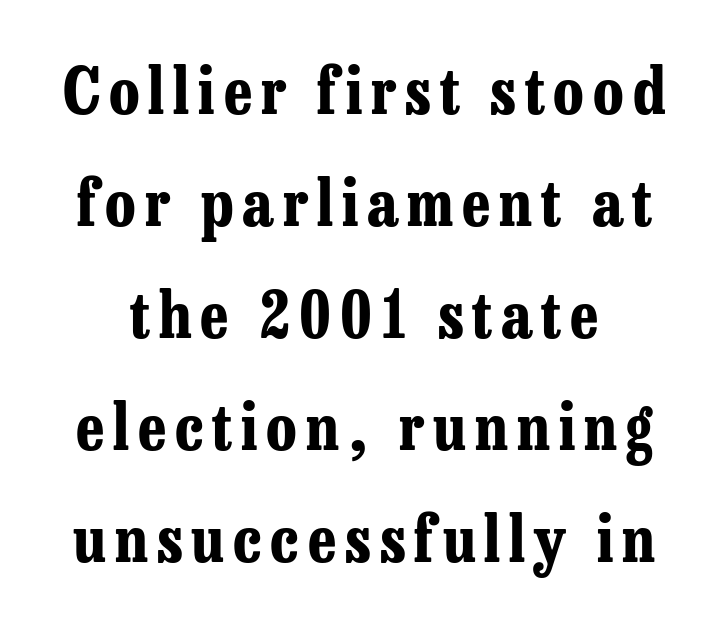
The image shows 64 px bold, condensed serif type, upright; set line spacing 1.75x, not underlined; low stroke contrast and a medium x-height.
